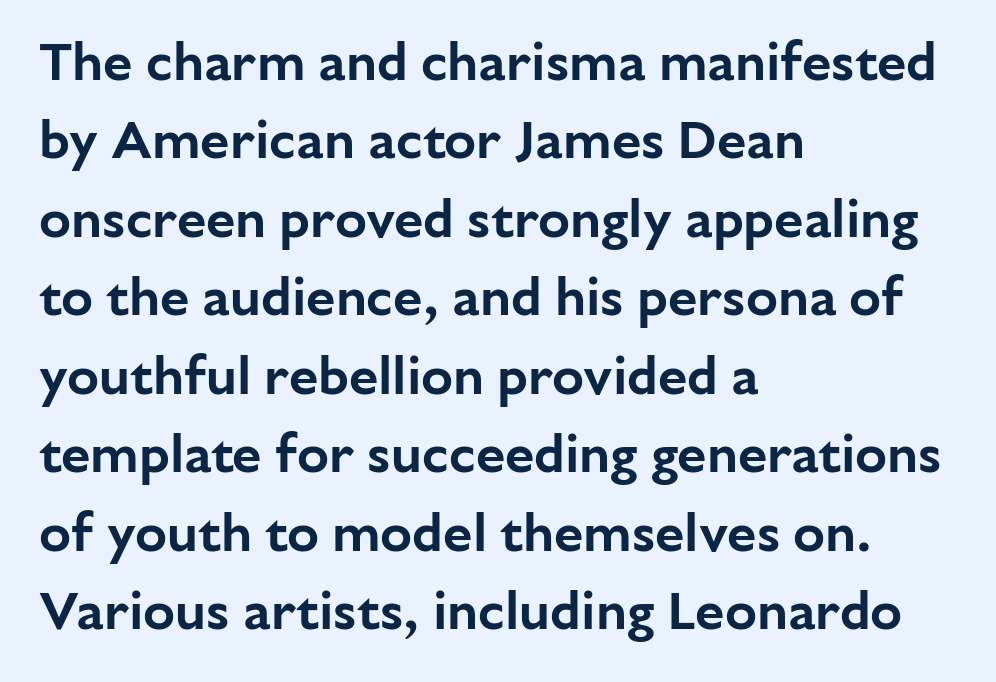
{"serif": "no", "italic": "no", "width": "normal", "stroke_contrast": "low", "x_height": "medium", "monospaced": "no", "underline": "no", "align": "left", "line_spacing": "normal", "line_spacing_ratio": 1.48, "letter_spacing": "normal", "letter_spacing_em": 0.0, "glyph_px": 53}
